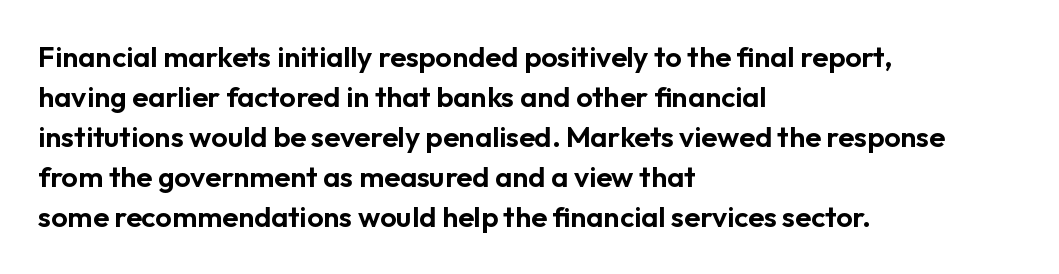
Q: Is the text italic (slanted)? A: No, it is upright.
Q: Is the typeface a serif or a sans-serif typeface? A: Sans-serif.
Q: Is the text underlined? A: No.
Q: How is the paragraph aligned? A: Left-aligned.
Q: Is the spacing between letters normal or unusually wide? A: Normal.
Q: Is the spacing between lines tight, normal or loose? A: Normal.
Q: Width (condensed, normal, or wide)? A: Normal.
Q: Stroke contrast? A: Low.
Q: x-height? A: Medium.
Q: Monospaced? A: No.
